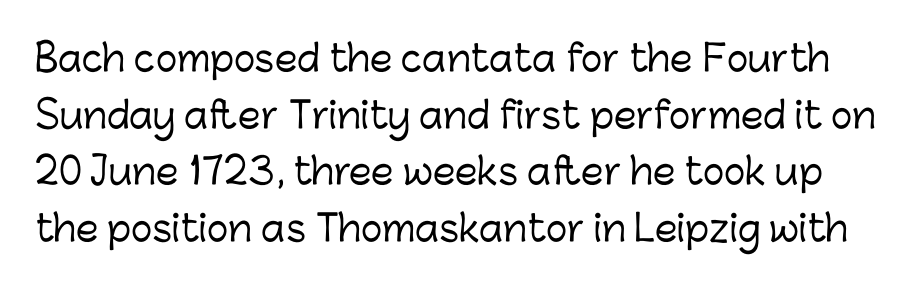
The typography opts for an upright posture over an oblique one. Interline gaps are of average width in this sample. Words float on clear page, feet unadorned. Is this a sans? Yes — the strokes have no serifs. Each letter keeps its own natural width here, so spacing adapts to shape.
